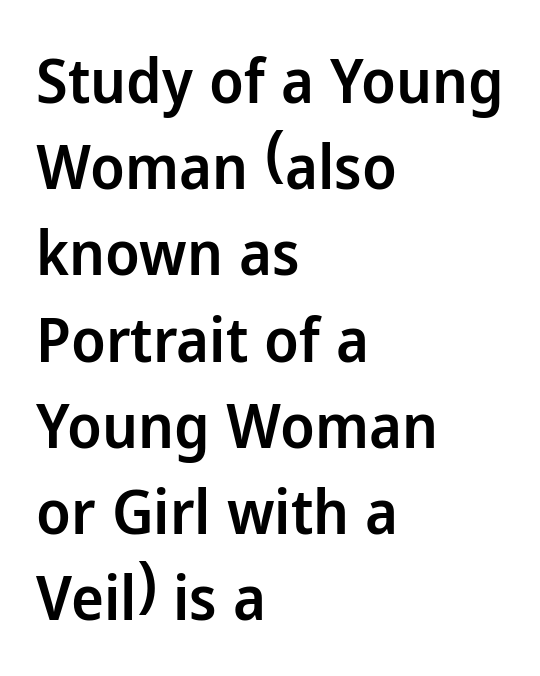
This block has exactly the height ordinary leading produces. The passage shown is typed in a proportional face where columns would drift. Characters follow at the spacing the type designer built in. The axis of the letterforms is exactly vertical.
